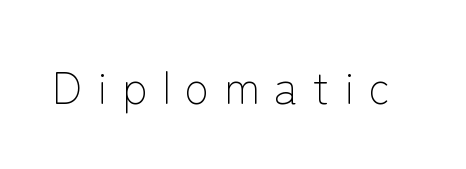
Caption: expanded tracking, letters set apart. Rendered with straight, roman letterforms. A typesetter would call this proportional, since set widths differ per character. On a weight scale, this lands at 450 or below.
